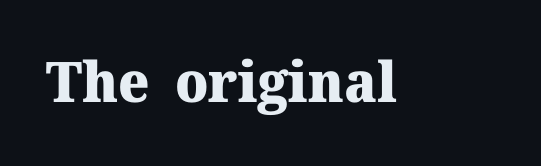
Q: Is the text bold? A: Yes.
Q: Is the text italic (slanted)? A: No, it is upright.
Q: Is the typeface a serif or a sans-serif typeface? A: Serif.
Q: Is the text underlined? A: No.
Q: Is the spacing between letters normal or unusually wide? A: Normal.
Q: Width (condensed, normal, or wide)? A: Normal.
Q: Stroke contrast? A: Medium.
Q: x-height? A: Medium.
Q: Monospaced? A: No.
